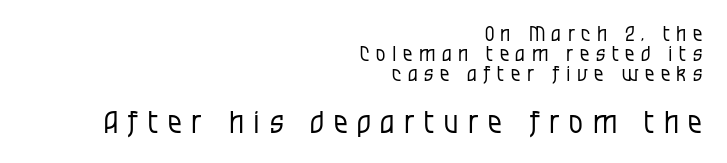
If you squint, the bottom block still reads clearly — it's the larger of the two. Tightly led — the rows are bunched. Classification — sans serif. If you drew a line through each stem, it would be perfectly vertical.
